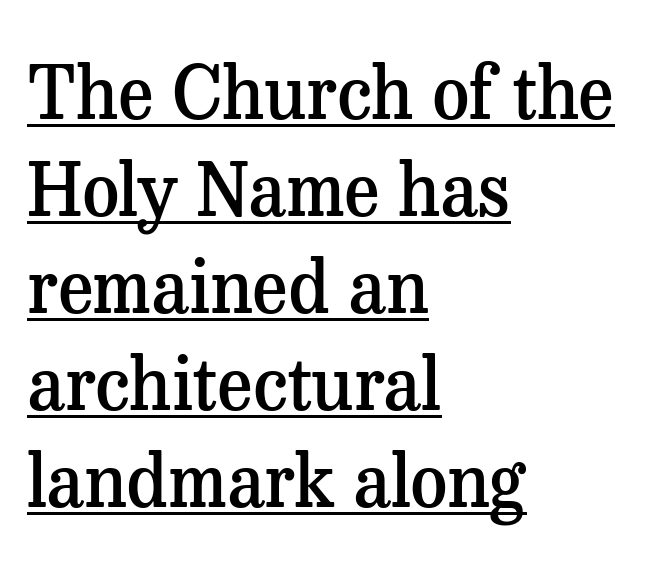
{"serif": "yes", "italic": "no", "bold": "semi", "weight": "semibold", "width": "normal", "stroke_contrast": "medium", "x_height": "medium", "monospaced": "no", "underline": "yes", "align": "left", "line_spacing": "normal", "line_spacing_ratio": 1.33, "letter_spacing": "normal", "letter_spacing_em": 0.0, "glyph_px": 73}
